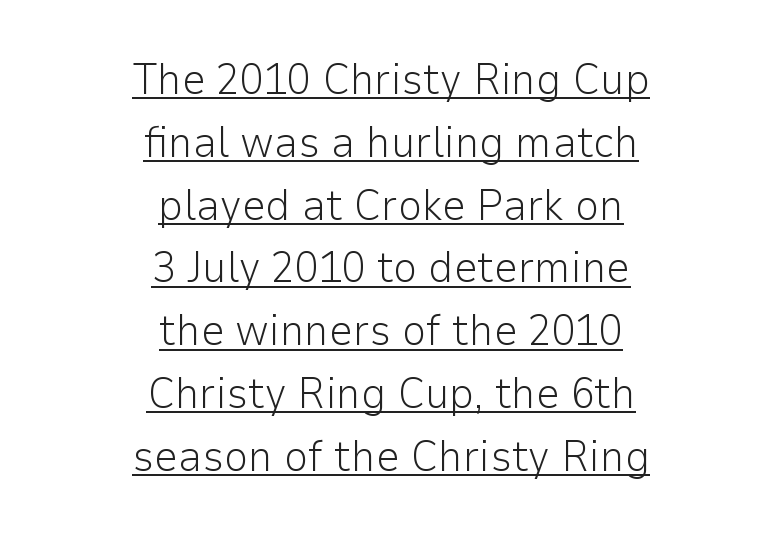
The image shows 43 px light sans-serif type, upright; set centered, normal line spacing (1.46x), normal letter spacing, underlined; low stroke contrast and a medium x-height.
